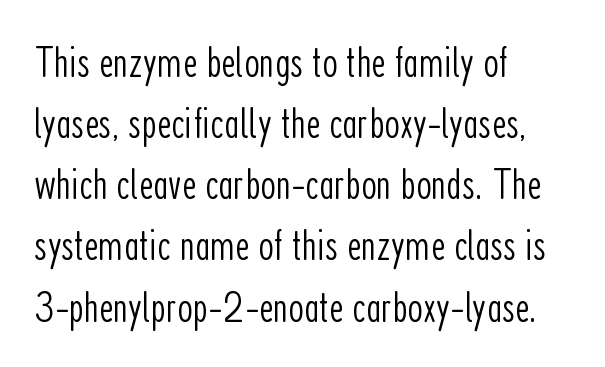
Descenders hang freely into open space. The font family rendered here belongs to the sans-serif group. Every character sits straight up, as roman type does. Proportional: the letters do not fall into vertical columns. The gaps between neighbouring characters are ordinary and unremarkable.
